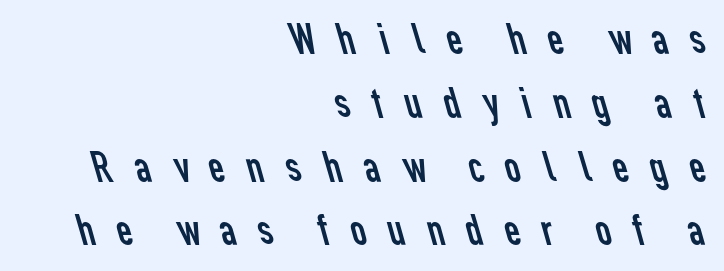
{"serif": "no", "bold": "no", "weight": "regular", "width": "normal", "stroke_contrast": "low", "x_height": "medium", "monospaced": "no", "underline": "no", "align": "right", "line_spacing": "normal", "line_spacing_ratio": 1.45, "letter_spacing": "wide", "letter_spacing_em": 0.39, "glyph_px": 44}
